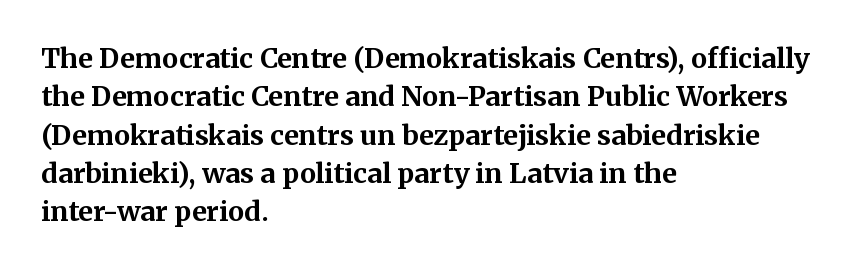
Q: Is the text bold? A: Yes.
Q: Is the text italic (slanted)? A: No, it is upright.
Q: Is the text underlined? A: No.
Q: How is the paragraph aligned? A: Left-aligned.
Q: Is the spacing between letters normal or unusually wide? A: Normal.
Q: Is the spacing between lines tight, normal or loose? A: Normal.
